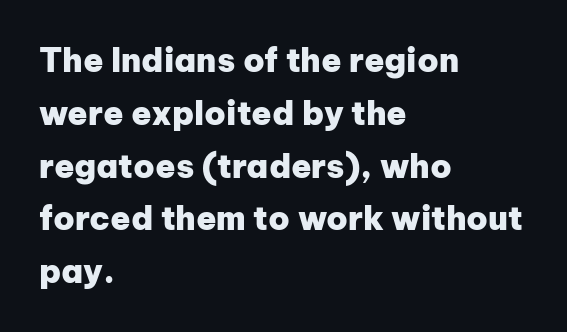
{"serif": "no", "italic": "no", "bold": "yes", "weight": "heavy", "width": "normal", "stroke_contrast": "low", "x_height": "medium", "monospaced": "no", "underline": "no", "align": "left", "line_spacing": "normal", "line_spacing_ratio": 1.6, "letter_spacing": "normal", "letter_spacing_em": 0.0, "glyph_px": 33}
